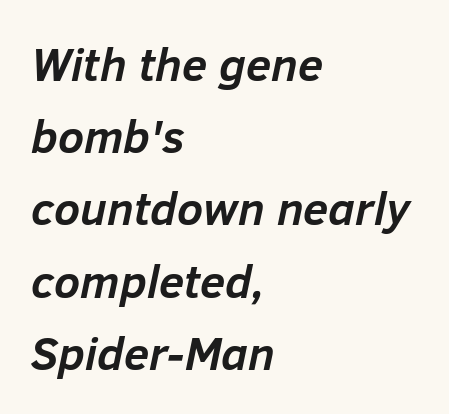
The image shows 46 px semibold type, italic (leaning right); set left-aligned, normal line spacing (1.57x), normal letter spacing, not underlined; low stroke contrast and a medium x-height.
